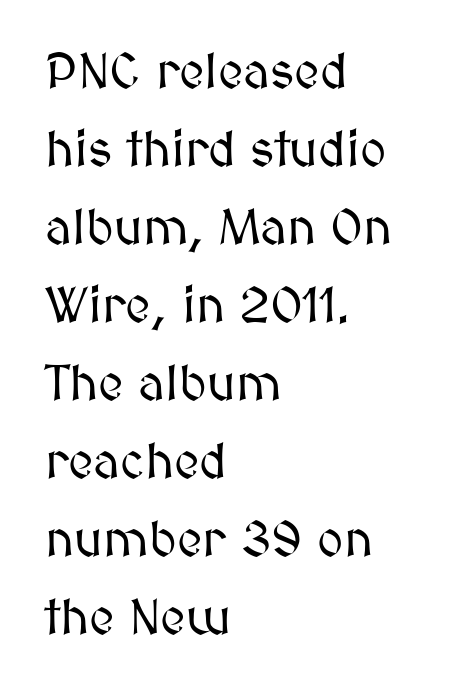
The image shows 50 px text type, upright; set left-aligned, normal line spacing (1.56x), normal letter spacing, not underlined; medium stroke contrast and a medium x-height.
